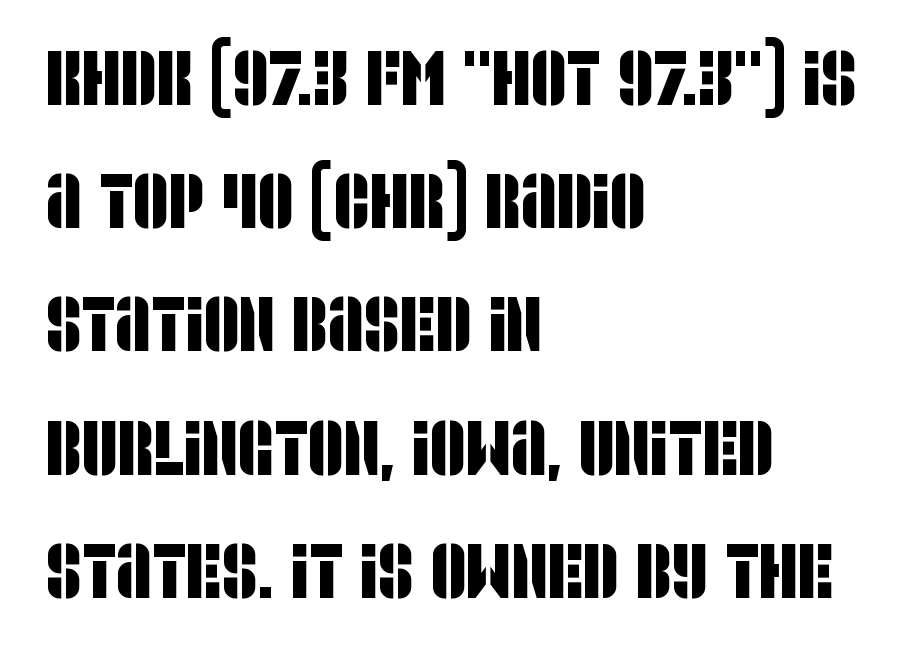
The image shows 78 px condensed sans-serif type; set left-aligned, normal line spacing (1.58x), normal letter spacing, not underlined; low stroke contrast and a large x-height.
